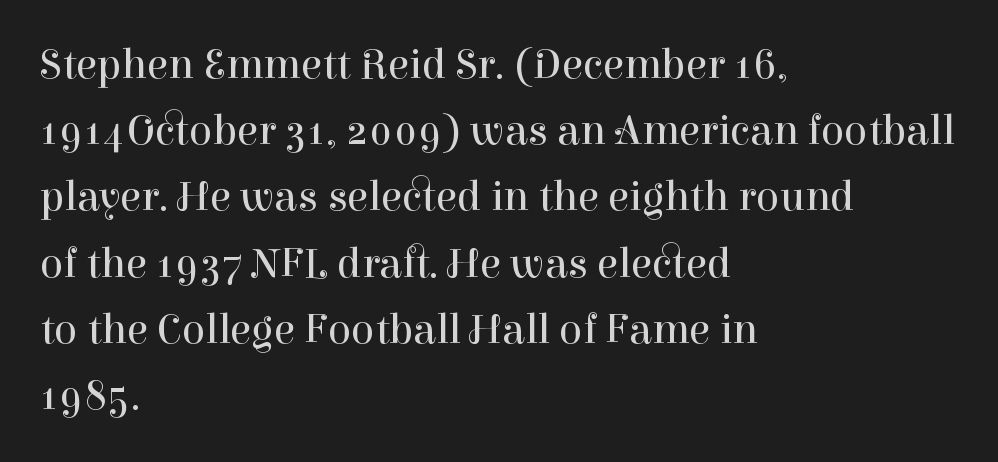
Classification — serif. What stands out about the letter spacing? Nothing — it is the standard amount. Caption: face not bold, strokes unweighted. The typesetter chose a ragged-right arrangement here.
